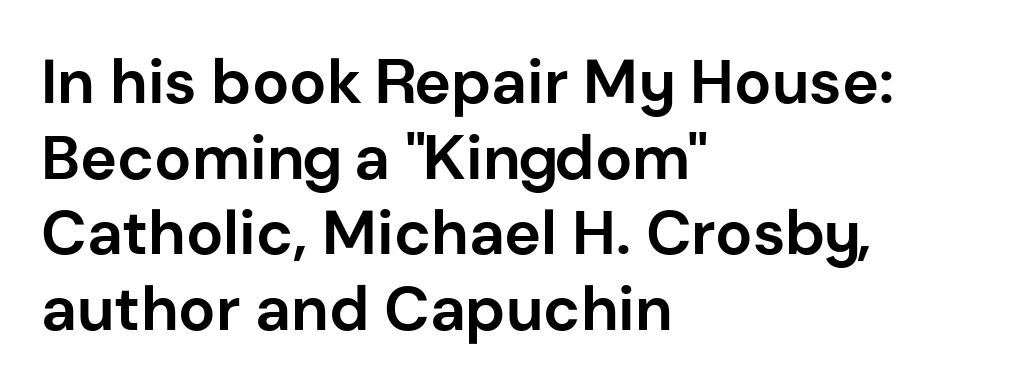
What stands out about the letter spacing? Nothing — it is the standard amount. Caption: multi-line text, flush left, ragged right. Vertical strokes here are truly vertical. Regarding serifs, this sample does without them.
